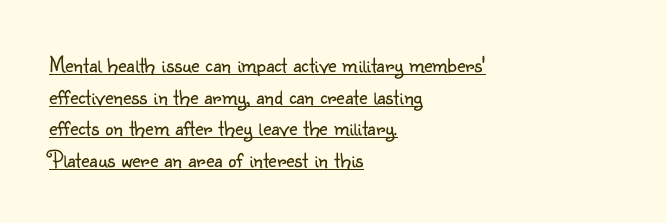
{"italic": "no", "bold": "no", "underline": "yes", "align": "left", "line_spacing": "normal", "line_spacing_ratio": 1.37, "letter_spacing": "normal", "letter_spacing_em": 0.0, "glyph_px": 23}
